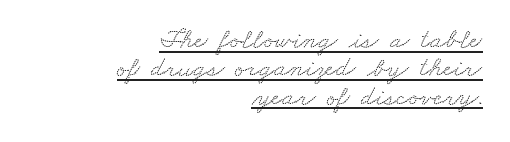
Teacher's note: observe the even right margin — that is flush-right alignment. These lines are rendered in a variable-pitch font. You could barely slide anything between these rows.
